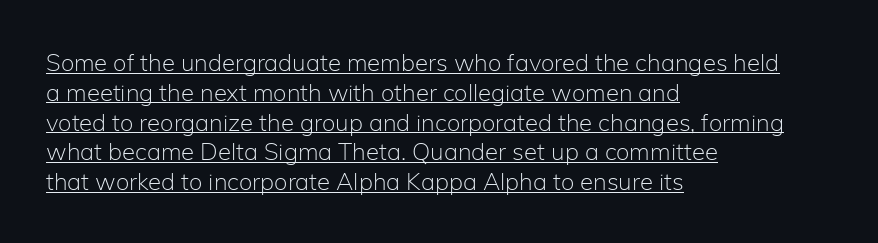
Q: Is the text bold? A: No.
Q: Is the text italic (slanted)? A: No, it is upright.
Q: Is the text underlined? A: Yes.
Q: How is the paragraph aligned? A: Left-aligned.
Q: Is the spacing between letters normal or unusually wide? A: Normal.
